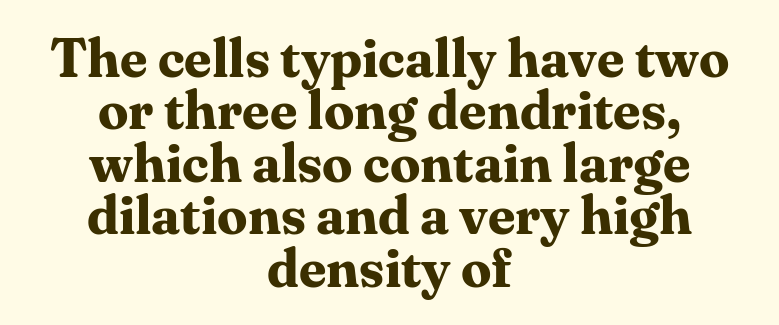
Spacing verdict: proportional, widths tailored to each character. These lines stack symmetrically, like a column narrowing and widening about its center. A typesetter would call this leading minimal, almost set solid. When letters stand straight like this, we call the style roman or upright. Descender tails drop into unmarked territory.
